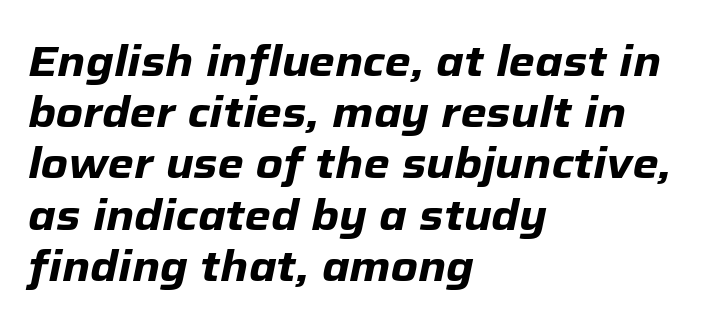
These lines were composed using italics. A typesetter would call this zero additional tracking. The space directly below the letters is spotless. The passage shown is typed in a proportional face where columns would drift.
